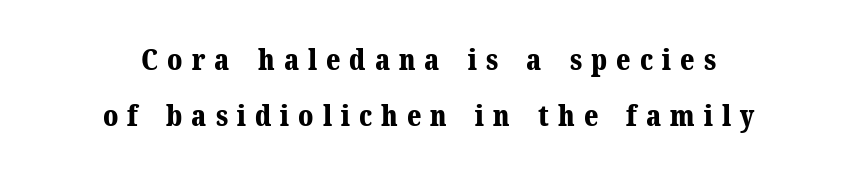
The axis of the letterforms is exactly vertical. The glyphs in this specimen are seriffed. How are the letters spaced? Widely, with obvious added tracking. The typesetting leans heavy: a genuine bold.
